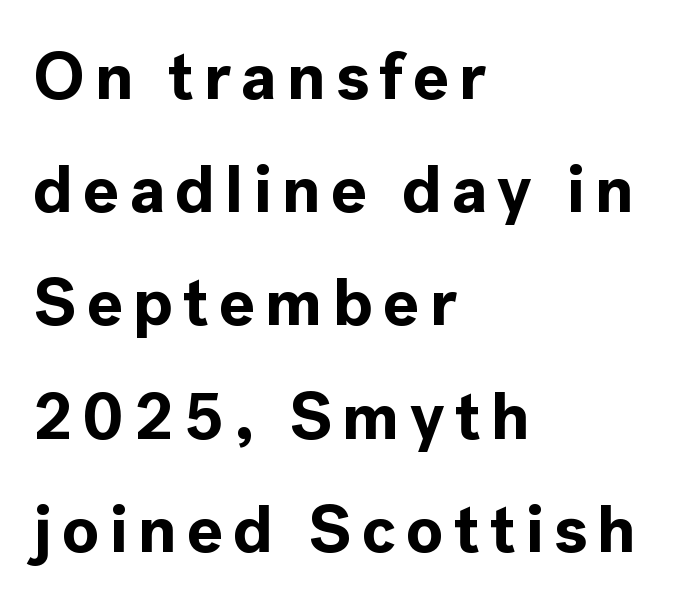
Q: Is the text bold? A: Yes.
Q: Is the text italic (slanted)? A: No, it is upright.
Q: Is the typeface a serif or a sans-serif typeface? A: Sans-serif.
Q: Is the text underlined? A: No.
Q: How is the paragraph aligned? A: Left-aligned.
Q: Is the spacing between lines tight, normal or loose? A: Normal.
Q: Width (condensed, normal, or wide)? A: Normal.
Q: x-height? A: Medium.
Q: Monospaced? A: No.
